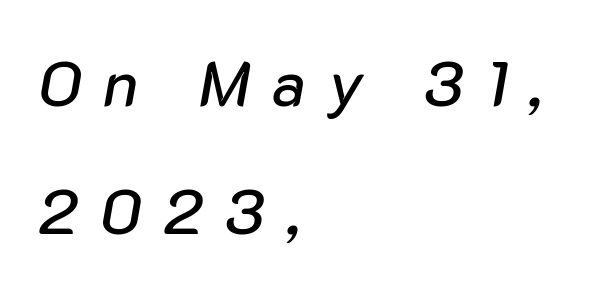
The image shows 63 px text type, italic (leaning right); set left-aligned, loose line spacing (2.03x), unusually wide letter spacing (+0.35 em), not underlined; low stroke contrast and a medium x-height.
